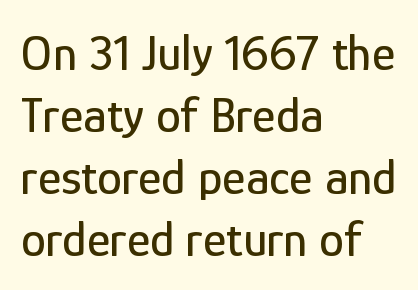
{"serif": "no", "italic": "no", "width": "condensed", "stroke_contrast": "low", "x_height": "medium", "monospaced": "no", "underline": "no", "align": "left", "line_spacing_ratio": 1.24, "letter_spacing": "normal", "letter_spacing_em": 0.0, "glyph_px": 50}
